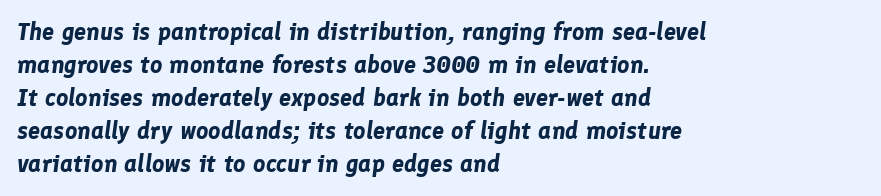
Q: Is the text bold? A: Yes.
Q: Is the text italic (slanted)? A: Yes, it leans right by about 8 degrees.
Q: Is the text underlined? A: No.
Q: How is the paragraph aligned? A: Left-aligned.
Q: Is the spacing between letters normal or unusually wide? A: Normal.
Q: Is the spacing between lines tight, normal or loose? A: Normal.
